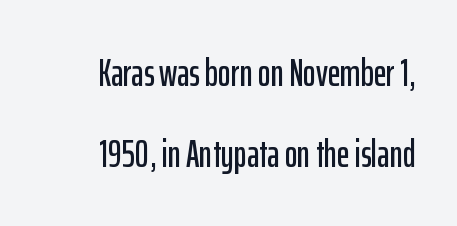
Q: Is the text italic (slanted)? A: No, it is upright.
Q: Is the typeface a serif or a sans-serif typeface? A: Sans-serif.
Q: Is the text underlined? A: No.
Q: How is the paragraph aligned? A: Right-aligned.
Q: Is the spacing between letters normal or unusually wide? A: Normal.
Q: Is the spacing between lines tight, normal or loose? A: Loose.
Q: Width (condensed, normal, or wide)? A: Condensed.
Q: Stroke contrast? A: Low.
Q: x-height? A: Medium.
Q: Monospaced? A: No.
